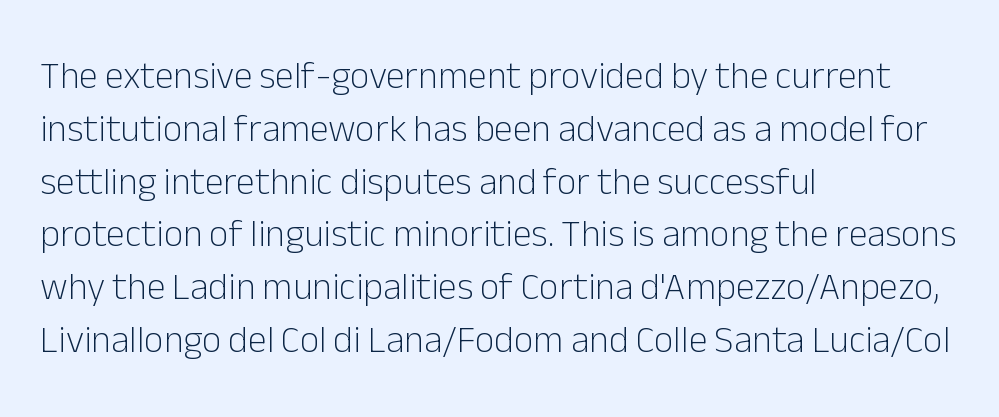
These lines were composed using upright roman letters. Does the type have serifs? No, each stem ends abruptly. Does extra space separate the letters? No, they use regular spacing. The rendering uses a moderate line-height, typical for paragraphs. Underlining? Definitely not there. The weight would be labelled regular, book, light, or lighter still.
